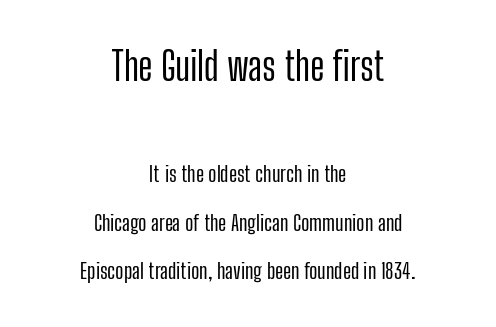
The image shows 39 px condensed sans-serif type, upright; set centered, loose line spacing (2.22x), normal letter spacing, not underlined; the first (top) block is 1.77x larger; low stroke contrast and a medium x-height.
